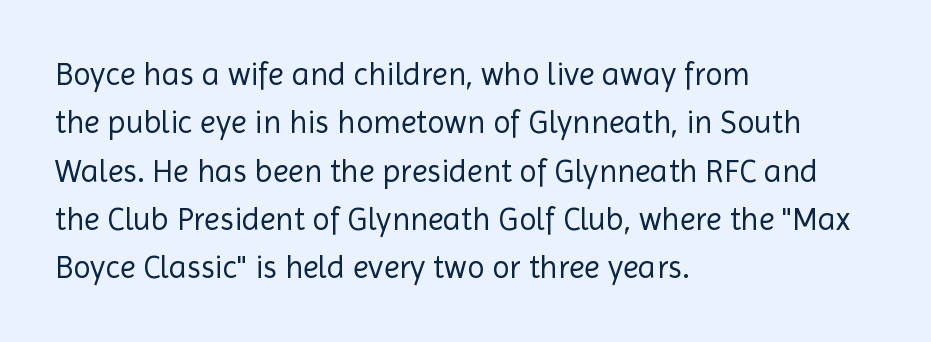
The image shows 32 px regular-weight sans-serif type, upright; set left-aligned, normal line spacing (1.51x), normal letter spacing, not underlined; a medium x-height.
